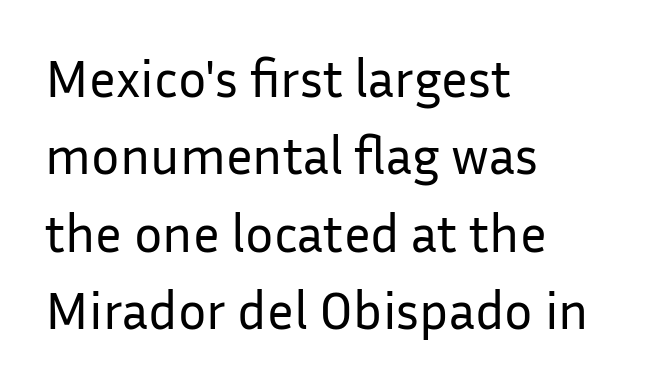
Q: Is the text bold? A: No.
Q: Is the text italic (slanted)? A: No, it is upright.
Q: Is the typeface a serif or a sans-serif typeface? A: Sans-serif.
Q: Is the text underlined? A: No.
Q: How is the paragraph aligned? A: Left-aligned.
Q: Is the spacing between letters normal or unusually wide? A: Normal.
Q: Is the spacing between lines tight, normal or loose? A: Normal.
Q: Width (condensed, normal, or wide)? A: Normal.
Q: Stroke contrast? A: Low.
Q: x-height? A: Medium.
Q: Monospaced? A: No.
